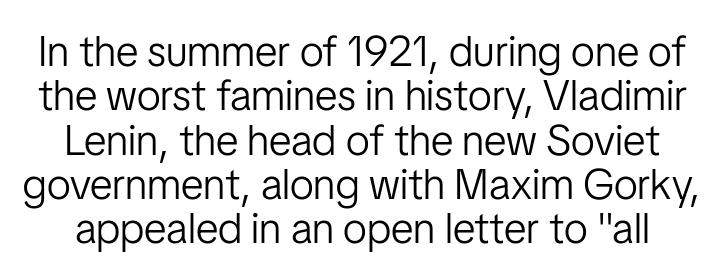
Clear beneath every line of the passage. The weight tops out at a normal text grade. Vertical strokes here are truly vertical. Compared with typical body copy, the letter spacing here is the same. The letters carry no serifs — their stems end cleanly without finishing strokes.
